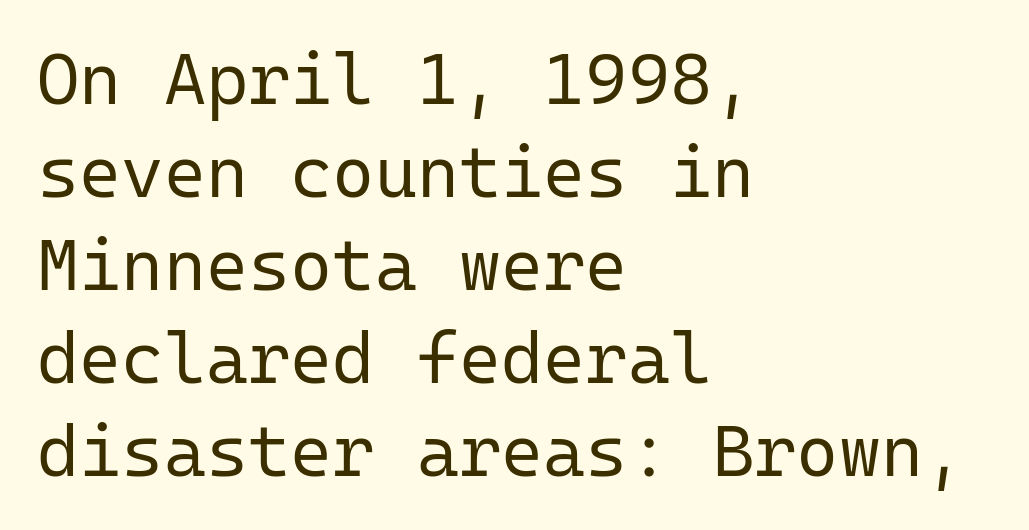
{"serif": "no", "italic": "no", "bold": "no", "weight": "regular", "width": "normal", "stroke_contrast": "low", "x_height": "medium", "monospaced": "yes", "underline": "no", "align": "left", "line_spacing": "normal", "line_spacing_ratio": 1.29, "letter_spacing": "normal", "letter_spacing_em": 0.0, "glyph_px": 72}
